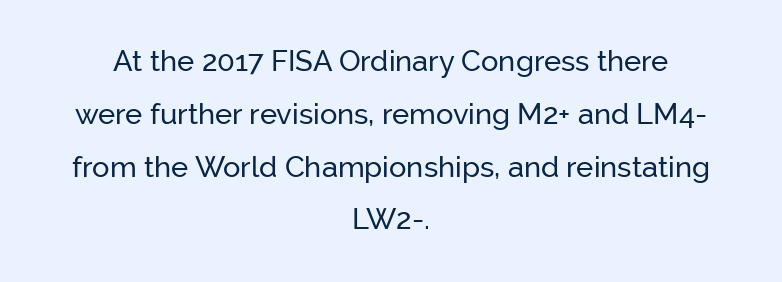
The typeface chosen for these lines omits serifs. Rendered with straight, roman letterforms. The space directly below the letters is spotless. Each letter keeps its own natural width here, so spacing adapts to shape. The letterforms sit shoulder to shoulder at normal distance.
